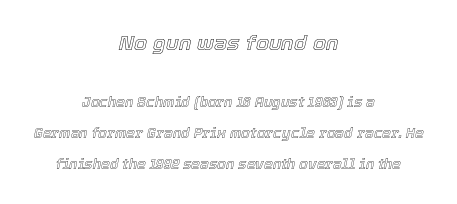
{"italic": "yes", "lean": "right", "slant_degrees": 12, "underline": "no", "align": "center", "line_spacing": "loose", "line_spacing_ratio": 2.21, "letter_spacing": "normal", "letter_spacing_em": 0.0, "larger_block": "first", "size_ratio": 1.5, "glyph_px": 21}
